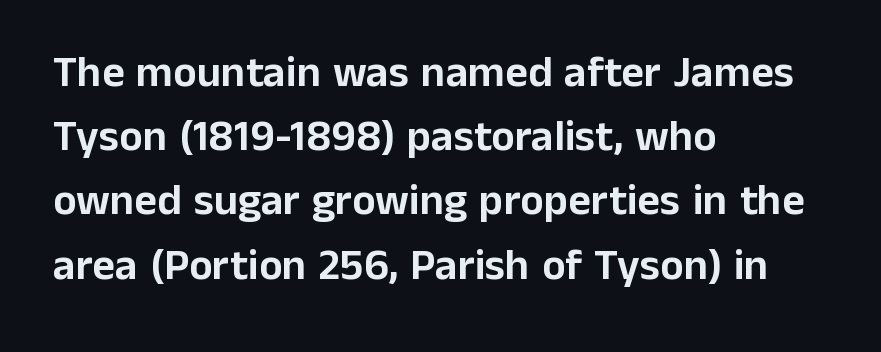
{"serif": "no", "italic": "no", "width": "normal", "stroke_contrast": "low", "x_height": "medium", "monospaced": "no", "underline": "no", "align": "left", "line_spacing": "normal", "line_spacing_ratio": 1.46, "letter_spacing": "normal", "letter_spacing_em": 0.0, "glyph_px": 44}
